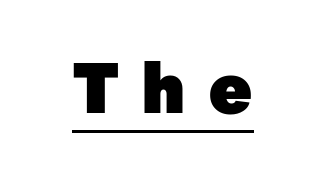
Q: Is the text bold? A: Yes.
Q: Is the text italic (slanted)? A: No, it is upright.
Q: Is the typeface a serif or a sans-serif typeface? A: Sans-serif.
Q: Is the text underlined? A: Yes.
Q: Is the spacing between letters normal or unusually wide? A: Unusually wide.
Q: Width (condensed, normal, or wide)? A: Normal.
Q: Stroke contrast? A: Low.
Q: x-height? A: Medium.
Q: Monospaced? A: No.
